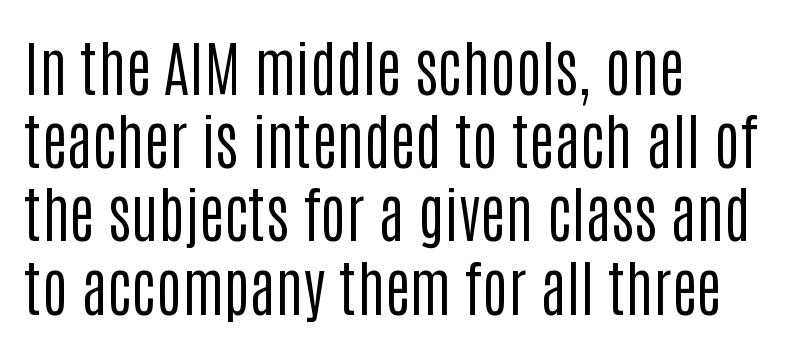
The image shows 61 px regular-weight, condensed sans-serif type, upright; set left-aligned, line spacing 1.2x, normal letter spacing, not underlined; low stroke contrast and a large x-height.
